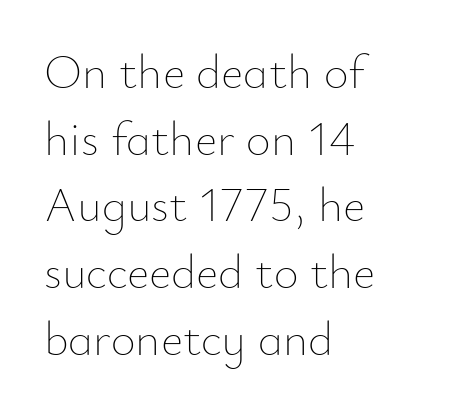
The image shows 48 px thin type, upright; set left-aligned, normal line spacing (1.39x), normal letter spacing, not underlined; low stroke contrast and a small x-height.
